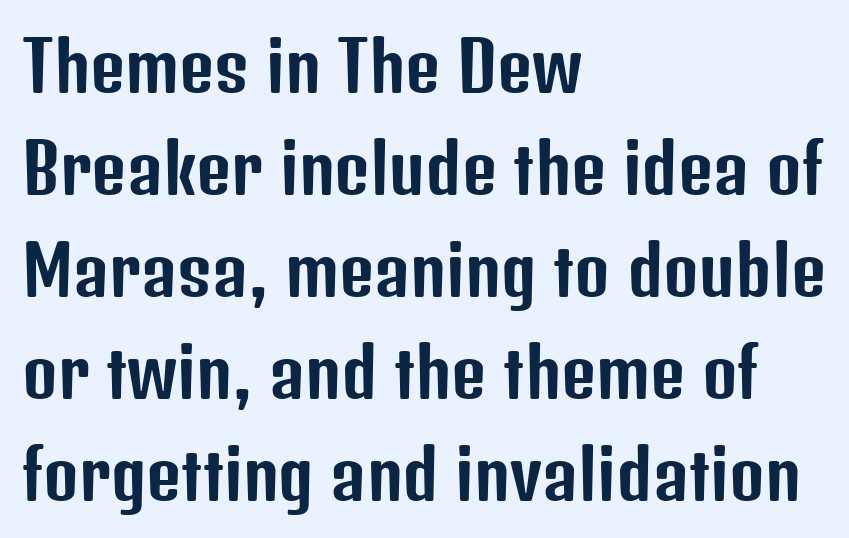
The string is rendered with underlining switched off. Spacing between characters is what you'd get straight out of the box. The typography opts for an upright posture over an oblique one. One-word summary of the alignment: left. No feet cap the strokes, marking this as sans-serif type. This sample keeps an unexceptional amount of space between lines.
